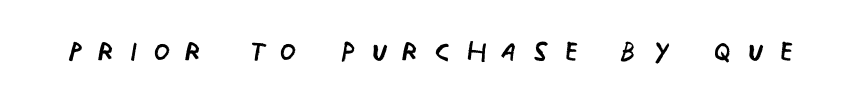
{"serif": "no", "bold": "no", "weight": "regular", "width": "condensed", "stroke_contrast": "low", "x_height": "large", "monospaced": "no", "underline": "no", "letter_spacing": "wide", "letter_spacing_em": 0.39, "glyph_px": 38}
